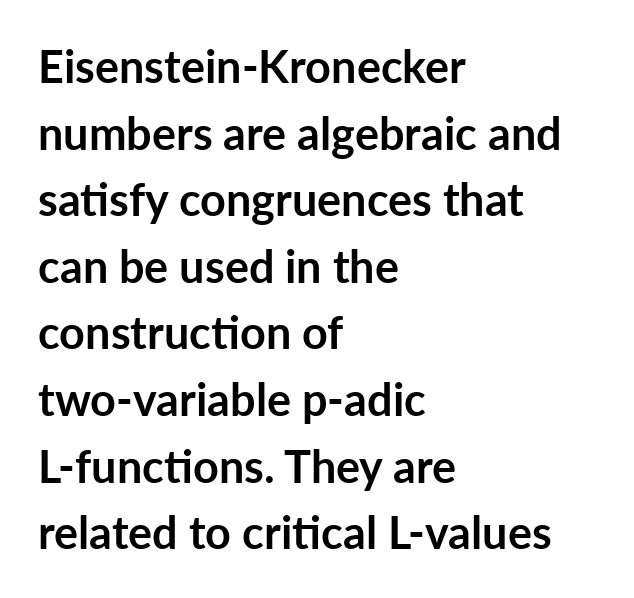
All the whitespace from short lines collects on the right. I'd describe the lettering as bold — thick and assertive. Do the letters lean? They stand straight. The zone under the glyphs is completely vacant. Standard letterfit; no display-style spreading of the glyphs.
